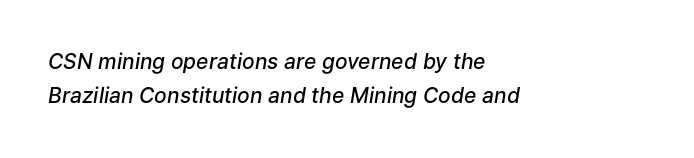
The image shows 21 px text type, italic (leaning right); set left-aligned, normal line spacing (1.64x), normal letter spacing, not underlined.
